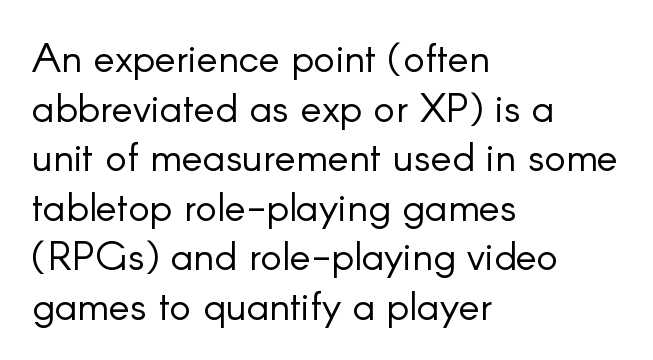
The letterforms sit shoulder to shoulder at normal distance. Letters rest on an invisible, unmarked baseline. The type sits square on the baseline with zero lean. Think of a printed novel: that variable character pitch is what you see here.
